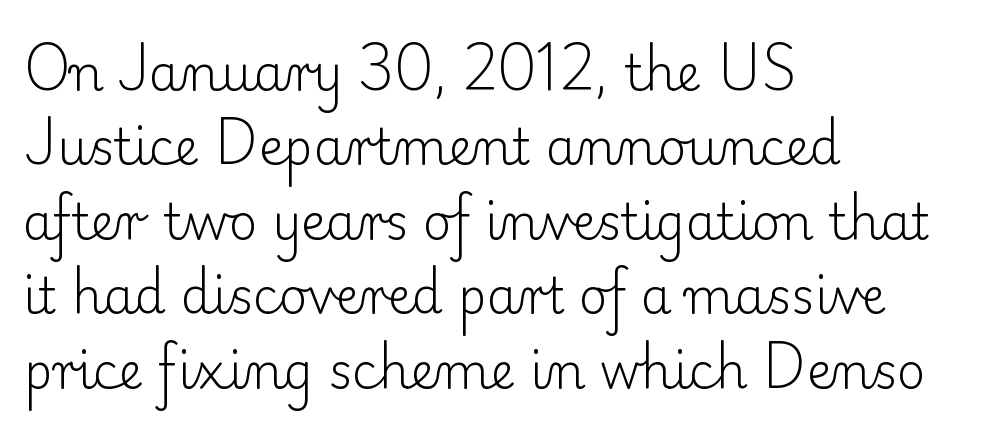
How are the letters spaced? Ordinarily, with no added tracking. This sample keeps an unexceptional amount of space between lines. A typesetter would call this proportional, since set widths differ per character. Style check: upright. Does the copy run flush right? No — it runs flush left.
